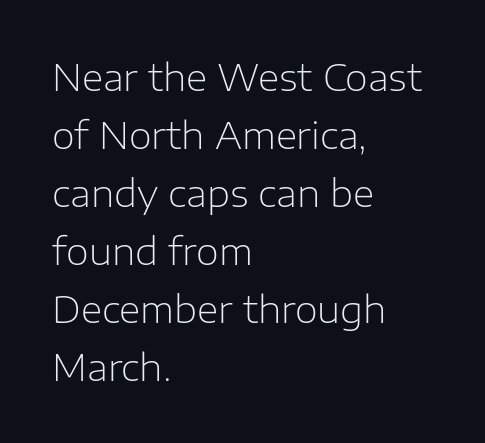
The image shows 37 px light sans-serif type, upright; set left-aligned, normal line spacing (1.57x), normal letter spacing, not underlined; low stroke contrast and a medium x-height.
